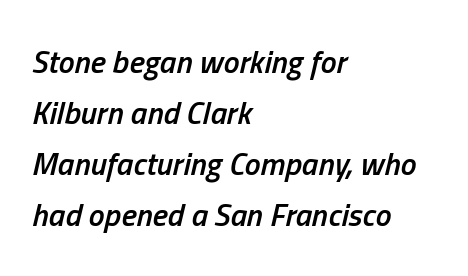
{"italic": "yes", "lean": "right", "slant_degrees": 13, "bold": "semi", "weight": "semibold", "width": "condensed", "stroke_contrast": "low", "x_height": "medium", "monospaced": "no", "underline": "no", "align": "left", "line_spacing": "normal", "line_spacing_ratio": 1.59, "letter_spacing": "normal", "letter_spacing_em": 0.0, "glyph_px": 32}
